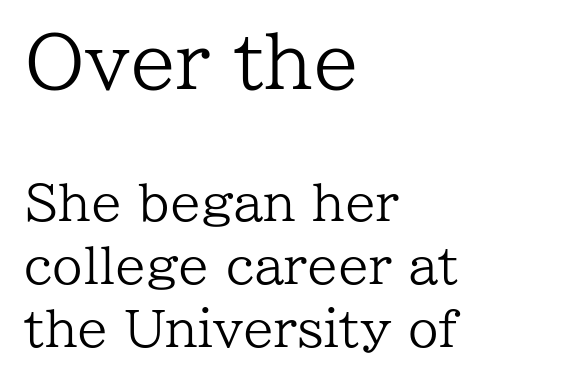
The image shows 73 px regular-weight serif type, upright; set left-aligned, normal line spacing (1.29x), normal letter spacing, not underlined; the first (top) block is 1.49x larger; low stroke contrast and a medium x-height.
